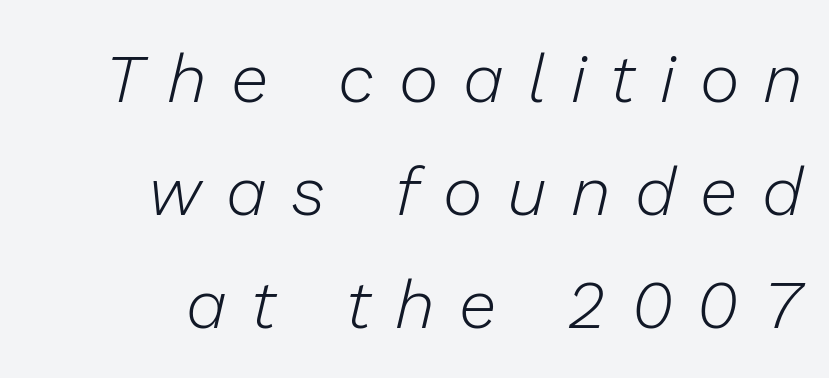
The image shows 68 px light type, italic (leaning right); set right-aligned, normal line spacing (1.66x), unusually wide letter spacing (+0.36 em), not underlined; low stroke contrast and a medium x-height.
